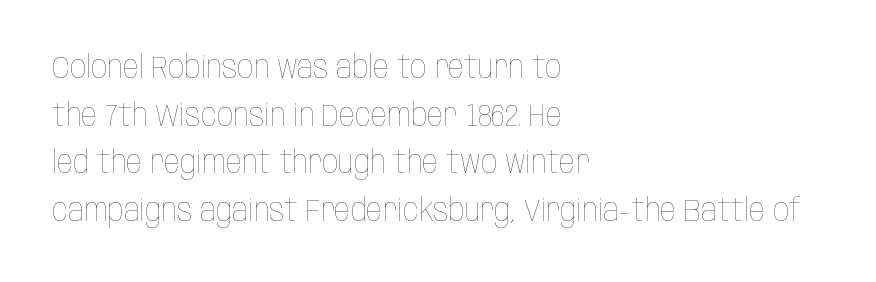
Q: Is the text bold? A: No.
Q: Is the text italic (slanted)? A: No, it is upright.
Q: Is the text underlined? A: No.
Q: How is the paragraph aligned? A: Left-aligned.
Q: Is the spacing between letters normal or unusually wide? A: Normal.
Q: Is the spacing between lines tight, normal or loose? A: Normal.
Q: Width (condensed, normal, or wide)? A: Condensed.
Q: Stroke contrast? A: Low.
Q: x-height? A: Large.
Q: Monospaced? A: No.
